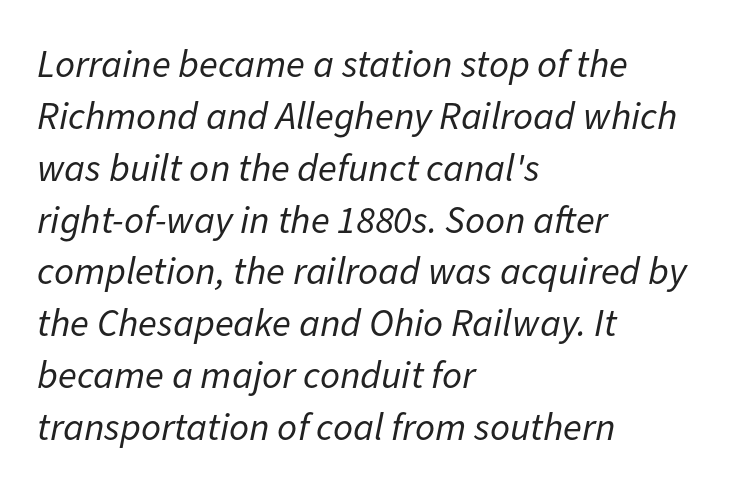
{"italic": "yes", "lean": "right", "slant_degrees": 11, "bold": "no", "weight": "regular", "width": "normal", "stroke_contrast": "low", "x_height": "medium", "monospaced": "no", "underline": "no", "align": "left", "line_spacing": "normal", "line_spacing_ratio": 1.33, "letter_spacing": "normal", "letter_spacing_em": 0.0, "glyph_px": 39}
